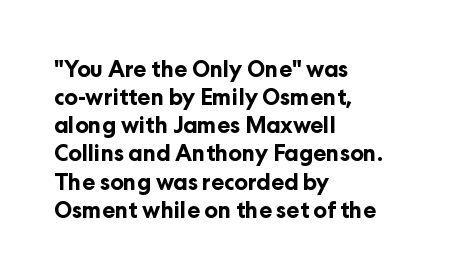
The image shows 22 px bold type, upright; set left-aligned, normal line spacing (1.28x), normal letter spacing, not underlined.
